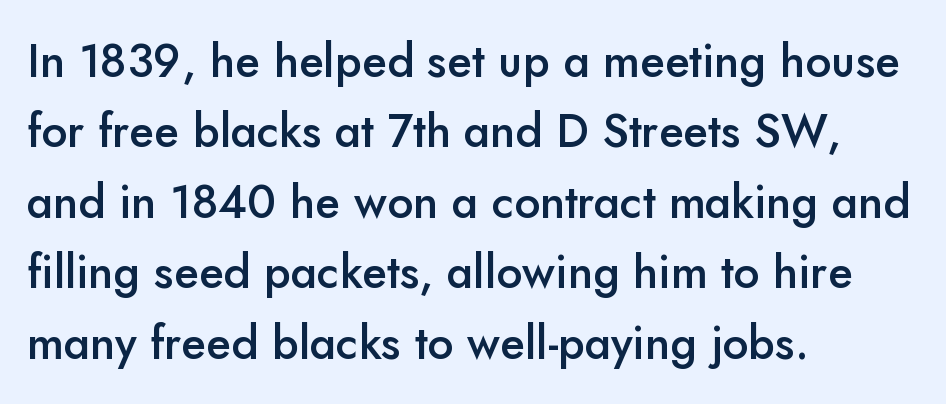
The image shows 46 px semibold sans-serif type, upright; set left-aligned, normal line spacing (1.53x), normal letter spacing, not underlined; low stroke contrast and a small x-height.
